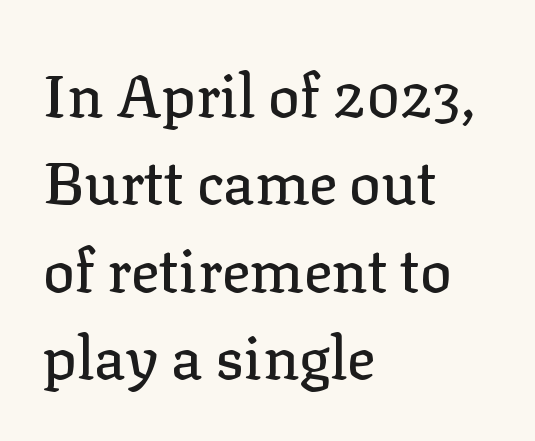
The image shows 59 px serif type, upright; set left-aligned, normal line spacing (1.48x), normal letter spacing, not underlined; low stroke contrast and a medium x-height.
